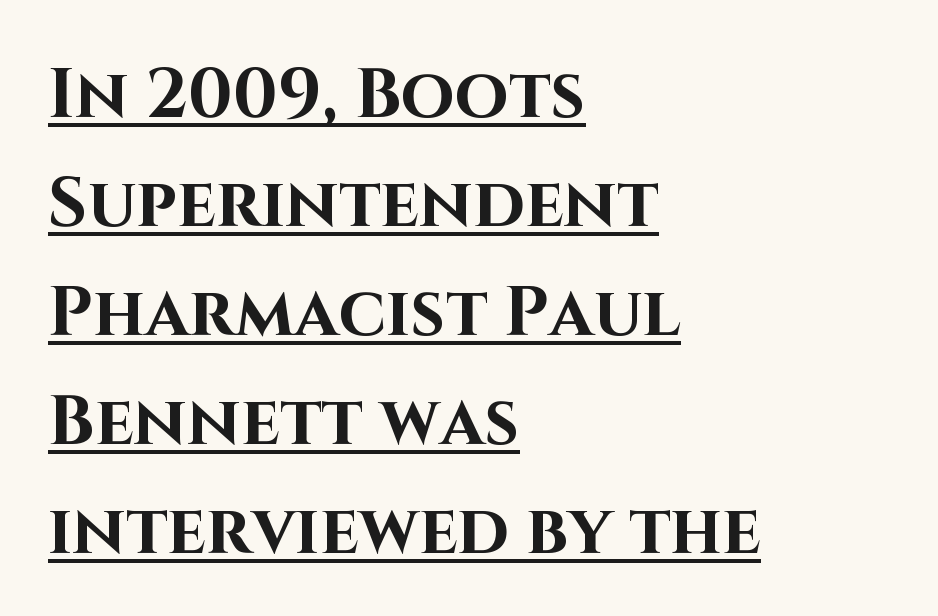
{"serif": "no", "italic": "no", "bold": "yes", "weight": "bold", "width": "normal", "stroke_contrast": "high", "x_height": "large", "monospaced": "no", "underline": "yes", "align": "left", "line_spacing": "normal", "line_spacing_ratio": 1.58, "letter_spacing": "normal", "letter_spacing_em": 0.0, "glyph_px": 69}
